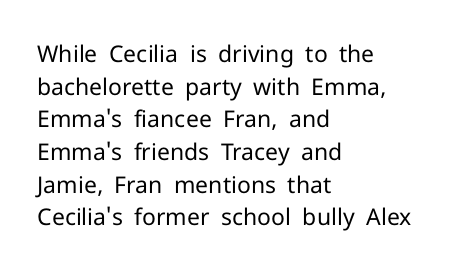
The image shows 23 px text type, upright; set left-aligned, normal line spacing (1.42x), normal letter spacing, not underlined.
